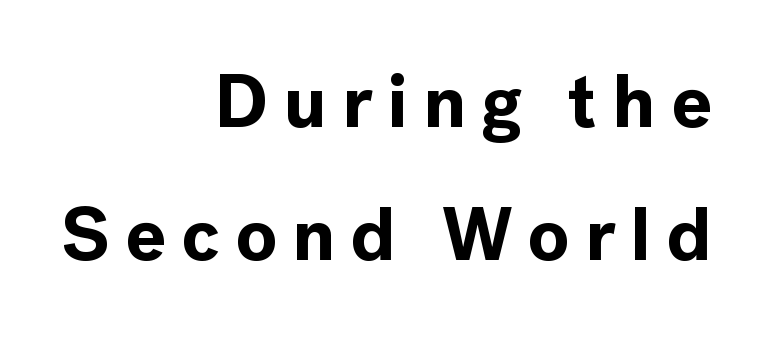
{"serif": "no", "italic": "no", "bold": "yes", "weight": "bold", "width": "normal", "x_height": "medium", "monospaced": "no", "underline": "no", "align": "right", "line_spacing_ratio": 1.78, "letter_spacing": "wide", "letter_spacing_em": 0.2, "glyph_px": 75}
